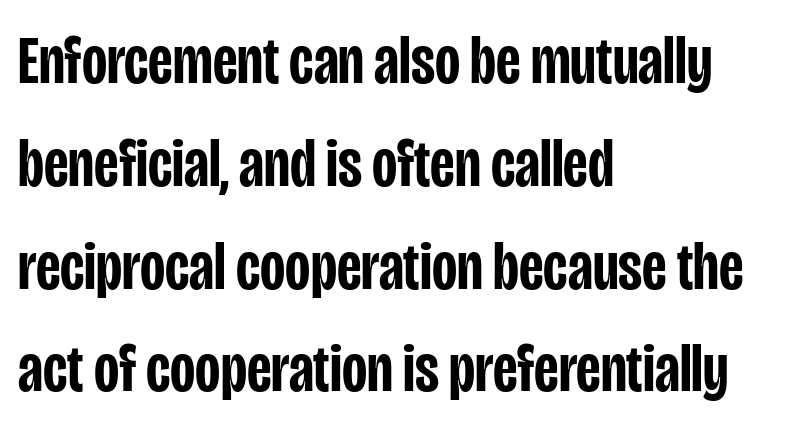
The image shows 69 px semibold, condensed sans-serif type, upright; set left-aligned, normal line spacing (1.49x), normal letter spacing, not underlined; low stroke contrast and a large x-height.
